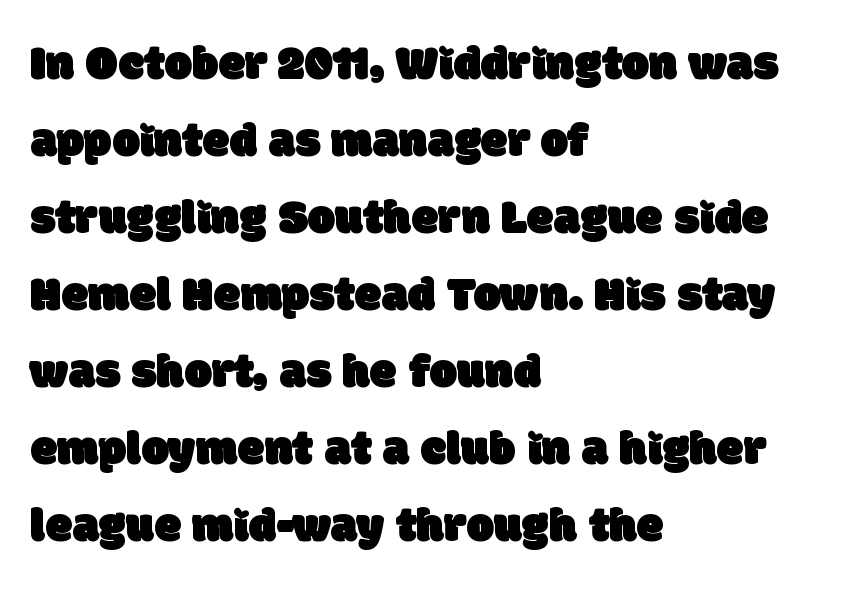
{"serif": "no", "width": "normal", "stroke_contrast": "low", "x_height": "large", "monospaced": "no", "underline": "no", "align": "left", "line_spacing": "normal", "line_spacing_ratio": 1.57, "letter_spacing": "normal", "letter_spacing_em": 0.0, "glyph_px": 49}
